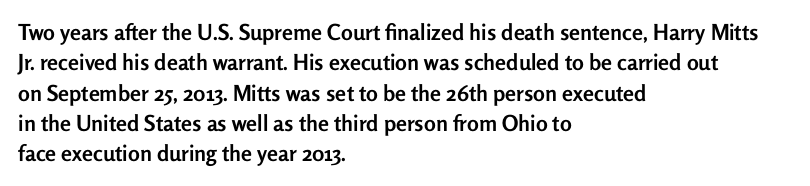
The paragraph shown leans on its left margin. The glyphs have the mass of a bold cut. How are the letters spaced? Ordinarily, with no added tracking. This sample uses an upright cut, with every glyph sitting square on the baseline.
